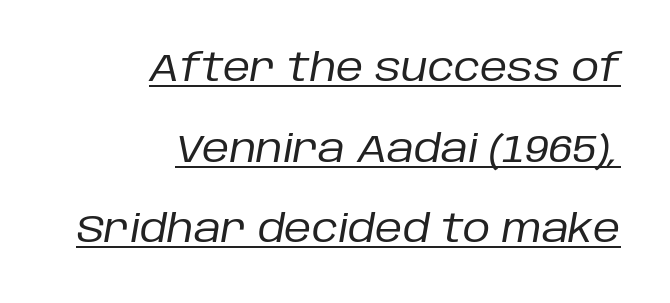
Each letter keeps its own natural width here, so spacing adapts to shape. A continuous stroke trails under the words, as in a hyperlink. How would I describe the line gaps? Wide and relaxed. Ink coverage per letter is moderate at most.
